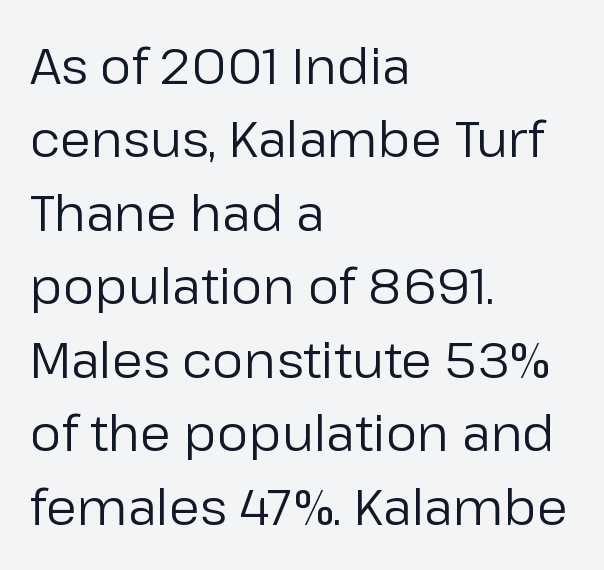
{"serif": "no", "italic": "no", "bold": "no", "weight": "regular", "width": "normal", "stroke_contrast": "low", "x_height": "medium", "monospaced": "no", "underline": "no", "align": "left", "line_spacing": "normal", "line_spacing_ratio": 1.47, "letter_spacing": "normal", "letter_spacing_em": 0.0, "glyph_px": 50}
